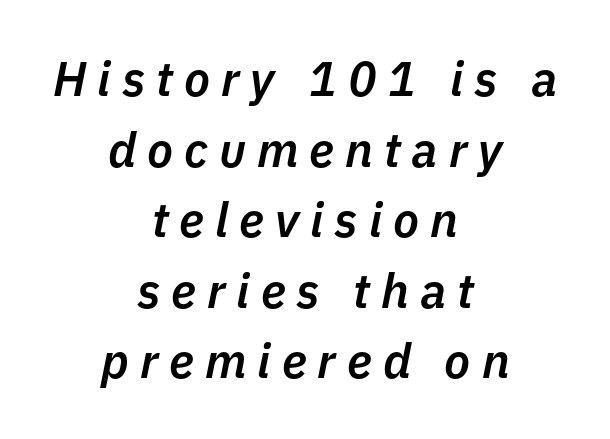
Q: Is the text bold? A: Semi-bold.
Q: Is the text italic (slanted)? A: Yes, it leans right by about 11 degrees.
Q: Is the text underlined? A: No.
Q: How is the paragraph aligned? A: Centered.
Q: Is the spacing between letters normal or unusually wide? A: Unusually wide.
Q: Is the spacing between lines tight, normal or loose? A: Normal.
Q: Width (condensed, normal, or wide)? A: Normal.
Q: Stroke contrast? A: Low.
Q: x-height? A: Medium.
Q: Monospaced? A: No.
